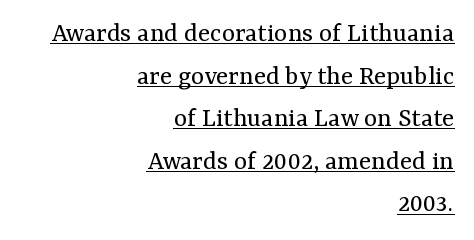
The font sits on the lighter half of the weight spectrum, regular included. The passage shown is typed in a proportional face where columns would drift. This sample uses an upright cut, with every glyph sitting square on the baseline. Tracking here is standard; glyphs follow each other at the usual distance.
